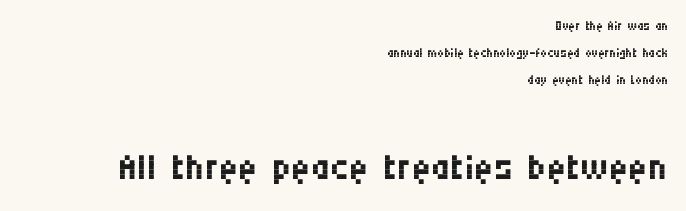
The image shows 53 px regular-weight, condensed sans-serif type, upright; set right-aligned, normal line spacing (1.49x), normal letter spacing, not underlined; the second (bottom) block is 2.94x larger; medium stroke contrast and a large x-height.
